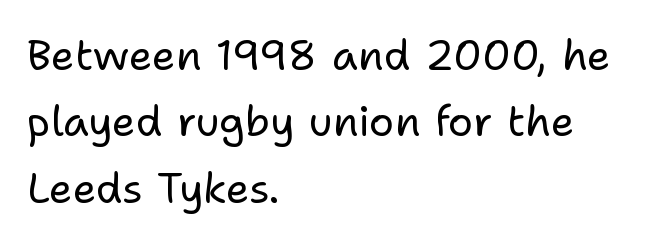
Q: Is the text bold? A: No.
Q: Is the text italic (slanted)? A: No, it is upright.
Q: Is the typeface a serif or a sans-serif typeface? A: Sans-serif.
Q: Is the text underlined? A: No.
Q: How is the paragraph aligned? A: Left-aligned.
Q: Is the spacing between letters normal or unusually wide? A: Normal.
Q: Is the spacing between lines tight, normal or loose? A: Normal.
Q: Width (condensed, normal, or wide)? A: Normal.
Q: Stroke contrast? A: Low.
Q: x-height? A: Medium.
Q: Monospaced? A: No.
